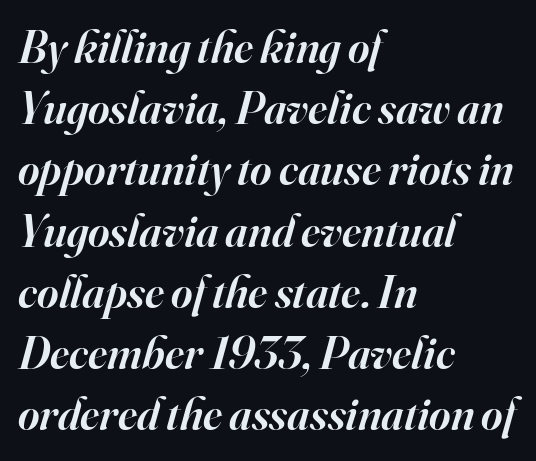
Q: Is the text bold? A: Semi-bold.
Q: Is the text italic (slanted)? A: Yes, it leans right by about 16 degrees.
Q: Is the typeface a serif or a sans-serif typeface? A: Serif.
Q: Is the text underlined? A: No.
Q: How is the paragraph aligned? A: Left-aligned.
Q: Is the spacing between letters normal or unusually wide? A: Normal.
Q: Is the spacing between lines tight, normal or loose? A: Normal.
Q: Width (condensed, normal, or wide)? A: Normal.
Q: Stroke contrast? A: High.
Q: x-height? A: Small.
Q: Monospaced? A: No.
